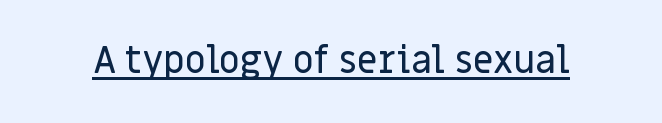
The image shows 37 px sans-serif type, upright; set normal letter spacing, underlined; low stroke contrast and a large x-height.
